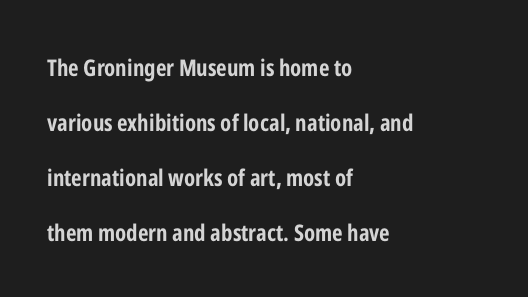
Tall strokes in this sample are plumb rather than angled. Just letters on the line, the space beneath them empty. Widely set lines give the paragraph a tall, airy silhouette. The compositor pushed each line to the left boundary. In terms of letterspacing, this is plain default setting. The letters are bold, with thick, heavy strokes.
